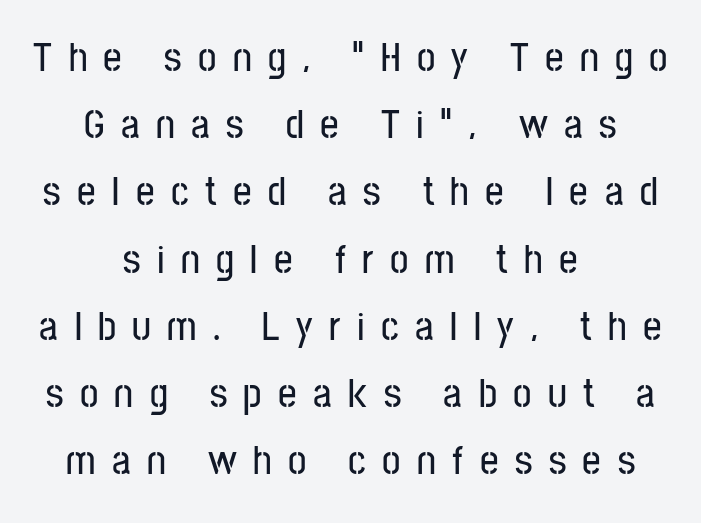
{"serif": "no", "italic": "no", "width": "condensed", "stroke_contrast": "low", "x_height": "medium", "monospaced": "no", "underline": "no", "align": "center", "line_spacing": "normal", "line_spacing_ratio": 1.64, "letter_spacing": "wide", "letter_spacing_em": 0.4, "glyph_px": 41}
